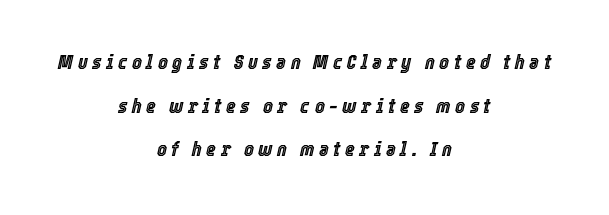
The image shows 21 px text type, italic (leaning right); set centered, loose line spacing (2.08x), unusually wide letter spacing (+0.21 em), not underlined.
